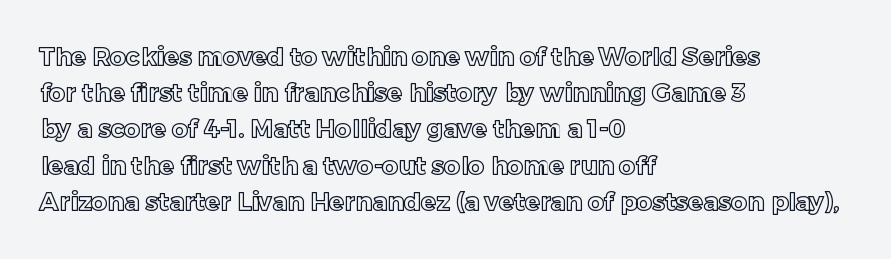
The image shows 25 px text type, upright; set left-aligned, normal line spacing (1.45x), normal letter spacing, not underlined.
